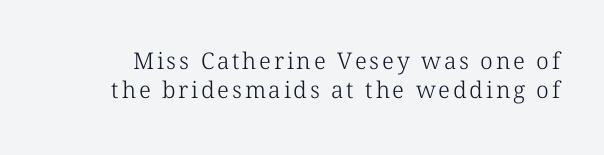
The image shows 23 px text type; set normal line spacing (1.28x), not underlined.
